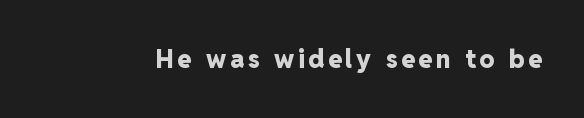
Weight check: bold — yes, fully. Ascenders rise straight up at ninety degrees. The string is rendered with underlining switched off.
